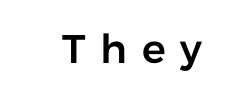
Looks like regular typesetting: each glyph gets only the width it needs. Glance below the letters and you will spot only blank space. When letters stand straight like this, we call the style roman or upright. Here the glyphs are tracked loosely, breaking word shapes into spaced letters. Does the type have serifs? No, each stem ends abruptly.
